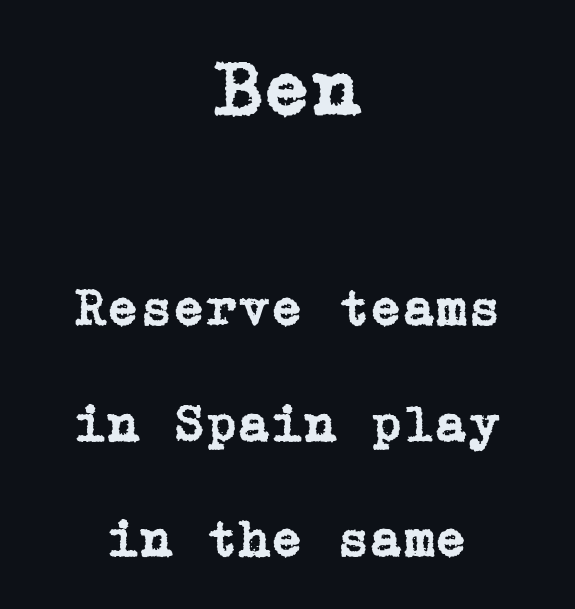
{"serif": "yes", "italic": "no", "width": "normal", "stroke_contrast": "low", "x_height": "medium", "underline": "no", "align": "center", "line_spacing": "loose", "line_spacing_ratio": 2.18, "letter_spacing": "normal", "letter_spacing_em": 0.0, "larger_block": "first", "size_ratio": 1.51, "glyph_px": 80}
